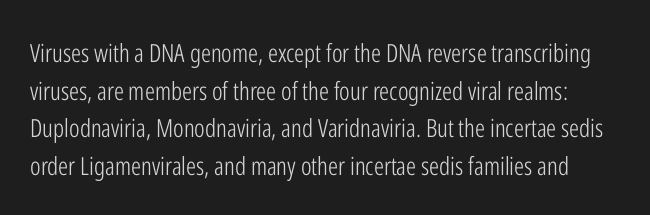
A typesetter would call this leading conventional body-copy spacing. No italicization has been applied; the sample stays upright. Characters follow at the spacing the type designer built in. Just letters on the line, the space beneath them empty. Is the type heavy? It reads as light-to-regular instead.
